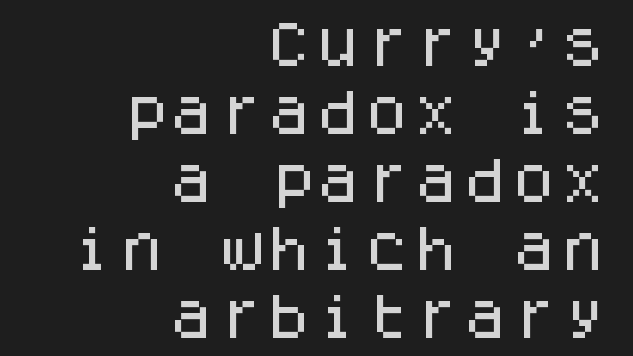
{"serif": "no", "italic": "no", "width": "normal", "stroke_contrast": "low", "x_height": "large", "monospaced": "yes", "underline": "no", "align": "right", "line_spacing": "normal", "line_spacing_ratio": 1.39, "letter_spacing": "normal", "letter_spacing_em": 0.0, "glyph_px": 49}
